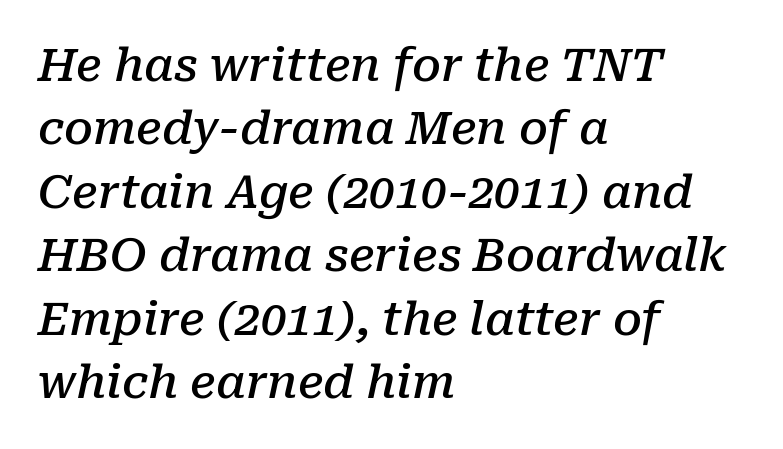
Unlike a clean sans, this face finishes its strokes with serifs. Honestly, there is no underline to notice here at all. Rendered with sloped, italic letterforms. Each new line begins a customary step beneath the previous one.
